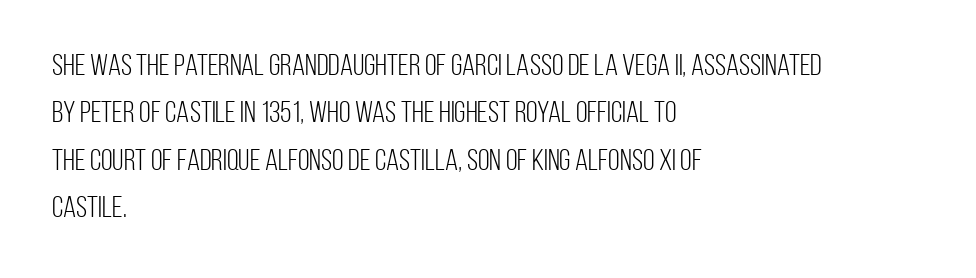
{"serif": "no", "italic": "no", "bold": "no", "weight": "light", "width": "condensed", "stroke_contrast": "low", "x_height": "large", "monospaced": "no", "underline": "no", "align": "left", "line_spacing": "normal", "line_spacing_ratio": 1.58, "letter_spacing": "normal", "letter_spacing_em": 0.0, "glyph_px": 30}
